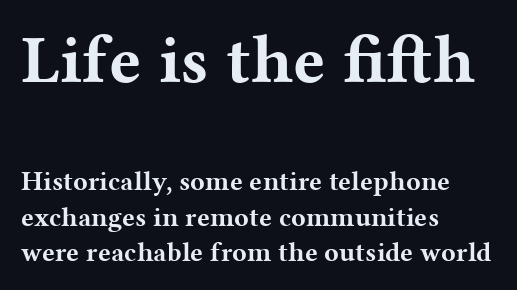
Q: Is the text bold? A: Yes.
Q: Is the text italic (slanted)? A: No, it is upright.
Q: Is the typeface a serif or a sans-serif typeface? A: Serif.
Q: Is the text underlined? A: No.
Q: How is the paragraph aligned? A: Left-aligned.
Q: Is the spacing between letters normal or unusually wide? A: Normal.
Q: Is the spacing between lines tight, normal or loose? A: Normal.
Q: Which block of text is set in a larger size, the first (top) or the second (bottom)? A: The first (top) one.
Q: Width (condensed, normal, or wide)? A: Wide.
Q: Stroke contrast? A: Medium.
Q: x-height? A: Medium.
Q: Monospaced? A: No.
